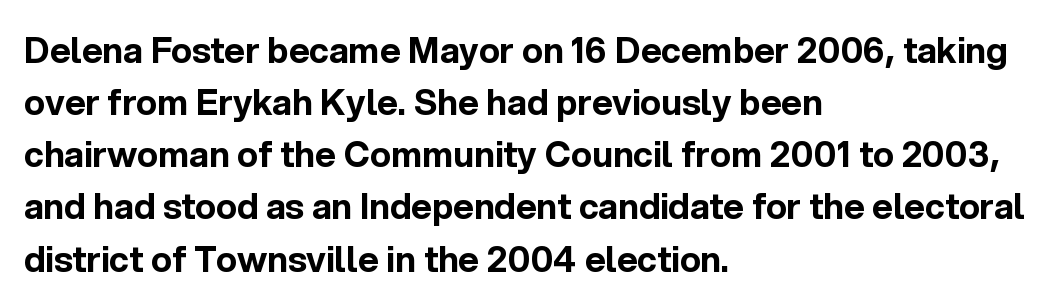
The image shows 35 px bold sans-serif type, upright; set left-aligned, normal line spacing (1.49x), normal letter spacing, not underlined; a medium x-height.
